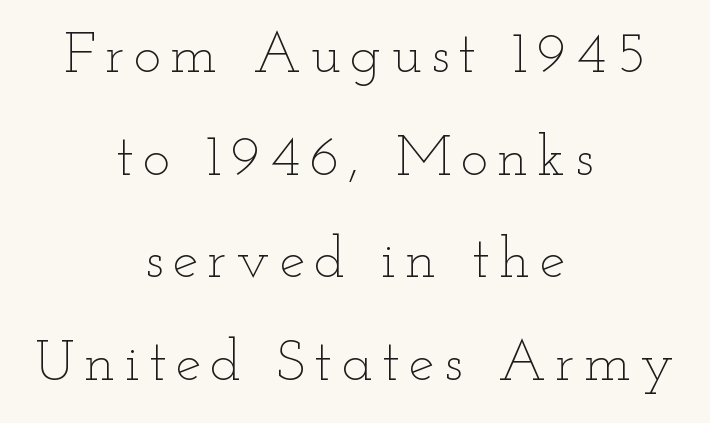
The image shows 58 px thin, wide type, upright; set centered, line spacing 1.77x, not underlined; low stroke contrast and a small x-height.
